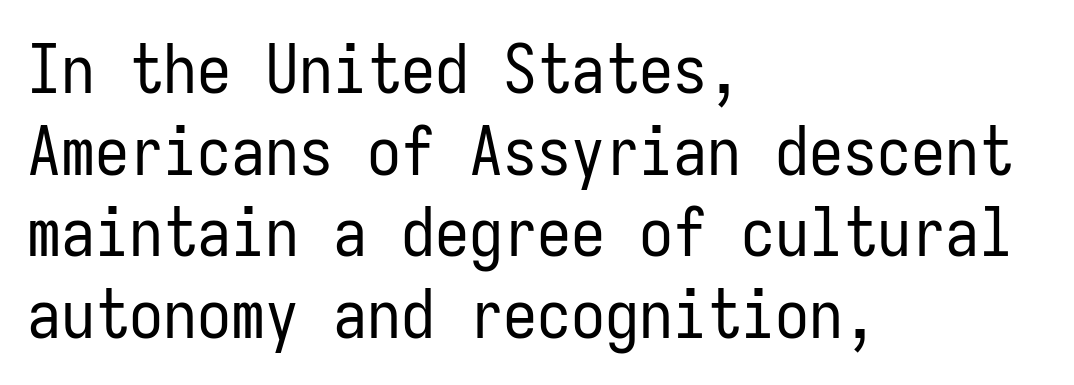
Q: Is the text bold? A: No.
Q: Is the text italic (slanted)? A: No, it is upright.
Q: Is the typeface a serif or a sans-serif typeface? A: Sans-serif.
Q: Is the text underlined? A: No.
Q: How is the paragraph aligned? A: Left-aligned.
Q: Is the spacing between letters normal or unusually wide? A: Normal.
Q: Width (condensed, normal, or wide)? A: Condensed.
Q: Stroke contrast? A: Low.
Q: x-height? A: Medium.
Q: Monospaced? A: Yes.
